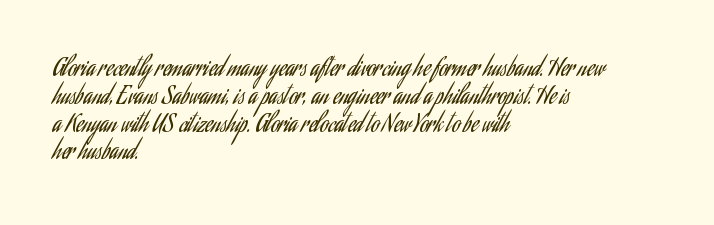
The image shows 23 px text type; set left-aligned, line spacing 1.21x, normal letter spacing, not underlined.
